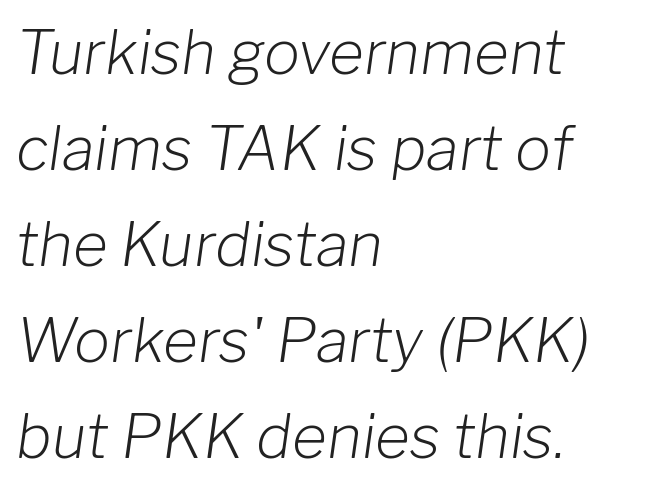
Q: Is the text bold? A: No.
Q: Is the text italic (slanted)? A: Yes, it leans right by about 8 degrees.
Q: Is the text underlined? A: No.
Q: How is the paragraph aligned? A: Left-aligned.
Q: Is the spacing between letters normal or unusually wide? A: Normal.
Q: Is the spacing between lines tight, normal or loose? A: Normal.
Q: Width (condensed, normal, or wide)? A: Normal.
Q: Stroke contrast? A: Low.
Q: x-height? A: Medium.
Q: Monospaced? A: No.
